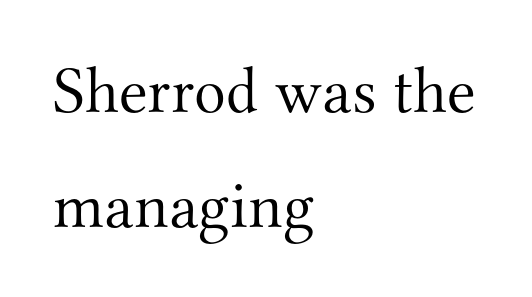
The image shows 66 px light serif type, upright; set left-aligned, line spacing 1.74x, normal letter spacing, not underlined; medium stroke contrast and a small x-height.
